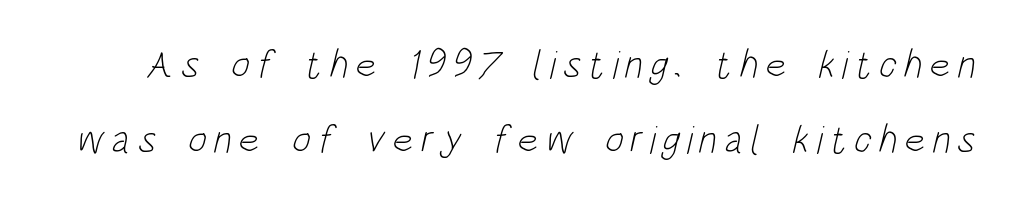
Q: Is the text bold? A: No.
Q: Is the typeface a serif or a sans-serif typeface? A: Sans-serif.
Q: Is the text underlined? A: No.
Q: Width (condensed, normal, or wide)? A: Condensed.
Q: Stroke contrast? A: Low.
Q: x-height? A: Large.
Q: Monospaced? A: No.
